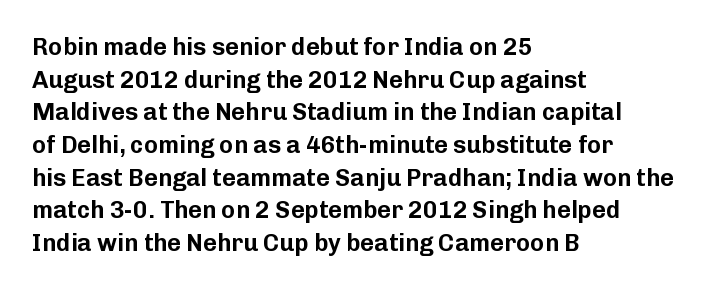
{"italic": "no", "underline": "no", "align": "left", "line_spacing": "normal", "line_spacing_ratio": 1.36, "letter_spacing": "normal", "letter_spacing_em": 0.0, "glyph_px": 24}
